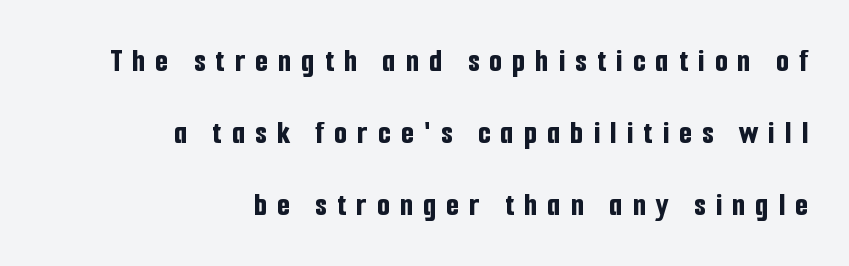
Q: Is the text bold? A: Yes.
Q: Is the text italic (slanted)? A: No, it is upright.
Q: Is the typeface a serif or a sans-serif typeface? A: Sans-serif.
Q: Is the text underlined? A: No.
Q: How is the paragraph aligned? A: Right-aligned.
Q: Is the spacing between letters normal or unusually wide? A: Unusually wide.
Q: Is the spacing between lines tight, normal or loose? A: Loose.
Q: Width (condensed, normal, or wide)? A: Condensed.
Q: Stroke contrast? A: Low.
Q: x-height? A: Medium.
Q: Monospaced? A: No.
